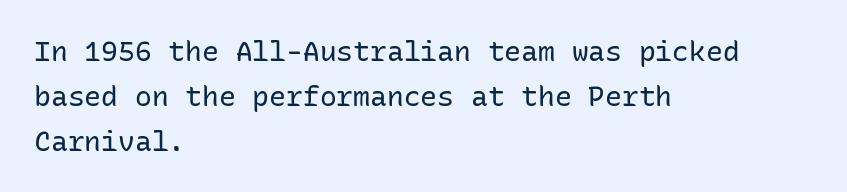
How would I describe the line gaps? Plain and ordinary. Leftover space on each line is placed entirely after the last word. Observe the absence of serifs on each vertical stroke in this sample. Fixed-width glyphs throughout — classic coding-font behaviour. The font's upright variant was chosen for this text. The glyphs are unaccompanied by any horizontal stroke below them.
